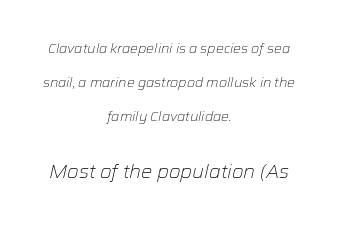
Q: Is the text bold? A: No.
Q: Is the text italic (slanted)? A: Yes, it leans right by about 12 degrees.
Q: Is the text underlined? A: No.
Q: How is the paragraph aligned? A: Centered.
Q: Is the spacing between letters normal or unusually wide? A: Normal.
Q: Is the spacing between lines tight, normal or loose? A: Loose.
Q: Which block of text is set in a larger size, the first (top) or the second (bottom)? A: The second (bottom) one.
